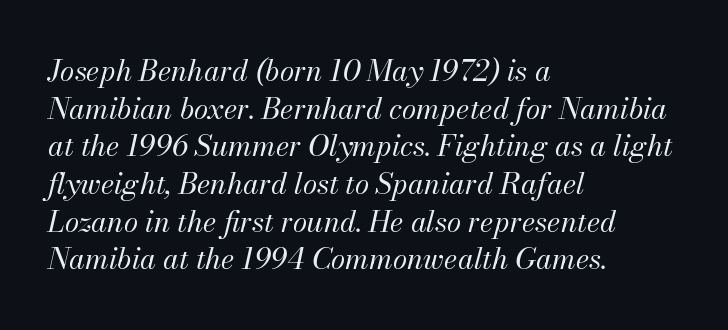
Q: Is the text bold? A: No.
Q: Is the text italic (slanted)? A: Yes, it leans right by about 13 degrees.
Q: Is the text underlined? A: No.
Q: How is the paragraph aligned? A: Left-aligned.
Q: Is the spacing between letters normal or unusually wide? A: Normal.
Q: Is the spacing between lines tight, normal or loose? A: Normal.
Q: Width (condensed, normal, or wide)? A: Normal.
Q: Stroke contrast? A: Medium.
Q: x-height? A: Small.
Q: Monospaced? A: No.
